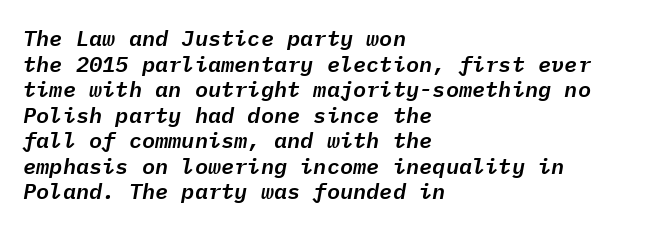
{"italic": "yes", "lean": "right", "slant_degrees": 9, "underline": "no", "align": "left", "line_spacing_ratio": 1.16, "letter_spacing": "normal", "letter_spacing_em": 0.0, "glyph_px": 22}
